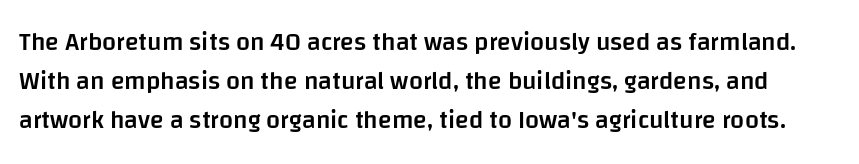
The image shows 25 px text type, upright; set normal line spacing (1.57x), normal letter spacing, not underlined.
